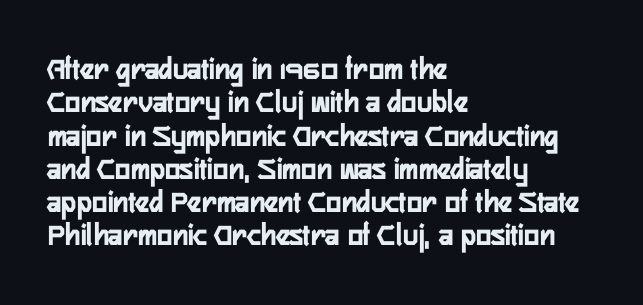
{"serif": "no", "italic": "no", "bold": "yes", "weight": "semibold", "width": "condensed", "stroke_contrast": "low", "x_height": "medium", "monospaced": "no", "underline": "no", "align": "left", "line_spacing": "tight", "line_spacing_ratio": 1.04, "letter_spacing": "normal", "letter_spacing_em": 0.0, "glyph_px": 32}
